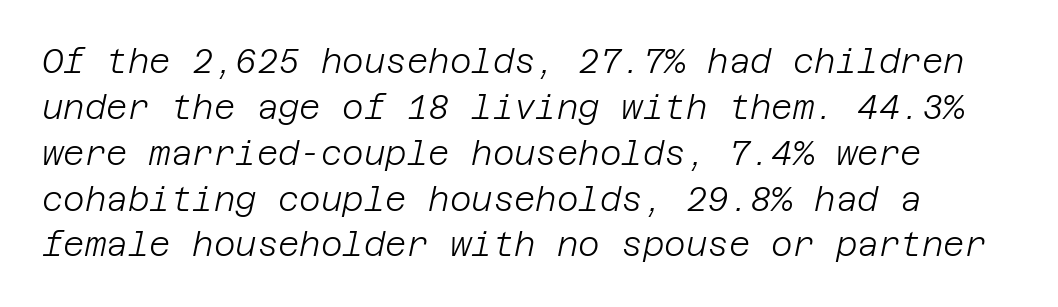
The image shows 33 px light type, italic (leaning right); set normal line spacing (1.39x), normal letter spacing, not underlined; low stroke contrast and a large x-height.
